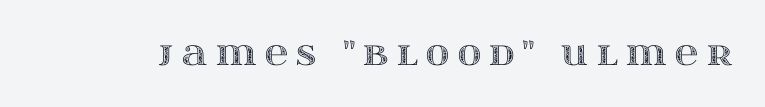
Q: Is the text italic (slanted)? A: No, it is upright.
Q: Is the text underlined? A: No.
Q: Is the spacing between letters normal or unusually wide? A: Unusually wide.
Q: Width (condensed, normal, or wide)? A: Wide.
Q: x-height? A: Large.
Q: Monospaced? A: No.
